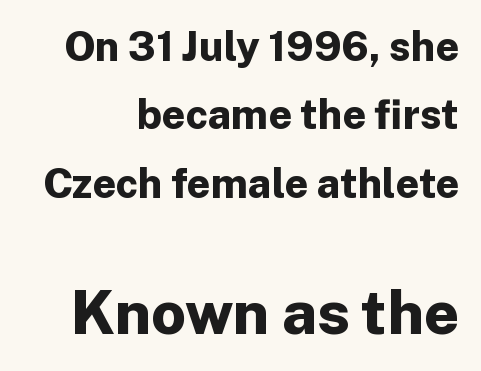
{"serif": "no", "italic": "no", "bold": "yes", "weight": "bold", "width": "normal", "stroke_contrast": "low", "x_height": "medium", "monospaced": "no", "underline": "no", "align": "right", "line_spacing": "normal", "line_spacing_ratio": 1.67, "letter_spacing": "normal", "letter_spacing_em": 0.0, "larger_block": "second", "size_ratio": 1.49, "glyph_px": 61}
